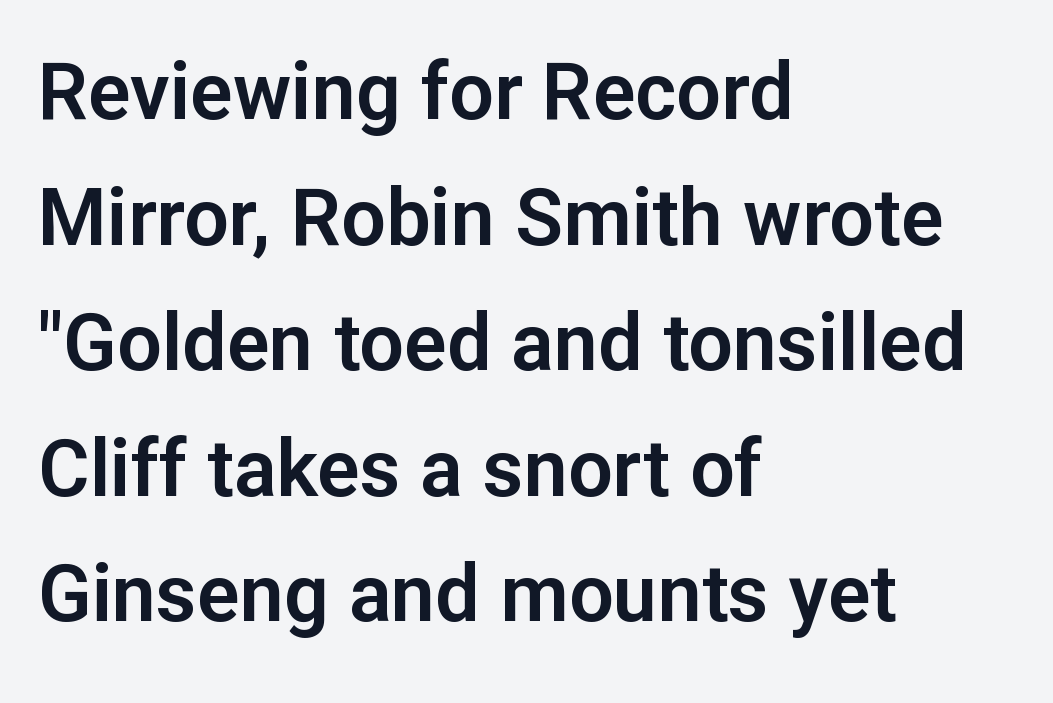
{"serif": "no", "italic": "no", "width": "normal", "stroke_contrast": "low", "x_height": "medium", "monospaced": "no", "underline": "no", "align": "left", "line_spacing": "normal", "line_spacing_ratio": 1.59, "letter_spacing": "normal", "letter_spacing_em": 0.0, "glyph_px": 79}
